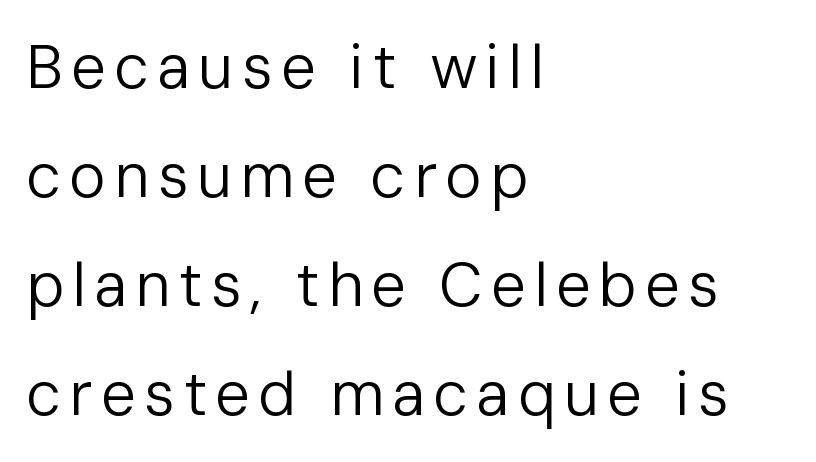
Italic: no, the glyphs are upright roman. Just letters on the line, the space beneath them empty. Spacing verdict: proportional, widths tailored to each character. The paragraph shown leans on its left margin. The font is comparable to plain body text, perhaps lighter. Font category for this specimen: sans-serif.
